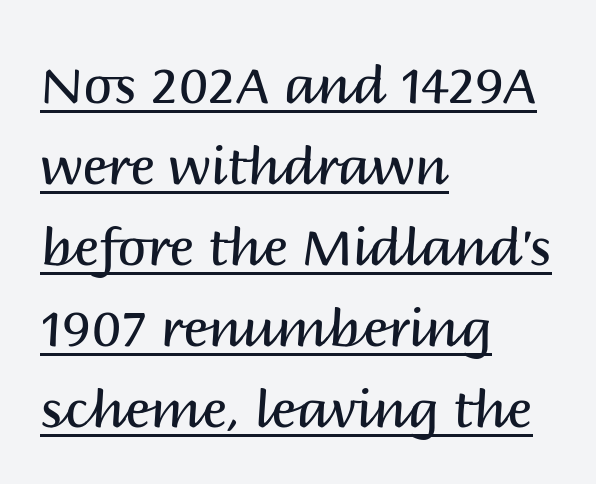
Q: Is the text bold? A: No.
Q: Is the text italic (slanted)? A: Yes.
Q: Is the typeface a serif or a sans-serif typeface? A: Sans-serif.
Q: Is the text underlined? A: Yes.
Q: How is the paragraph aligned? A: Left-aligned.
Q: Is the spacing between letters normal or unusually wide? A: Normal.
Q: Is the spacing between lines tight, normal or loose? A: Normal.
Q: Width (condensed, normal, or wide)? A: Normal.
Q: Stroke contrast? A: Medium.
Q: x-height? A: Large.
Q: Monospaced? A: No.
